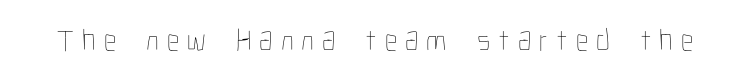
The image shows 31 px thin, condensed type, upright; set unusually wide letter spacing (+0.26 em), not underlined; low stroke contrast and a medium x-height.
